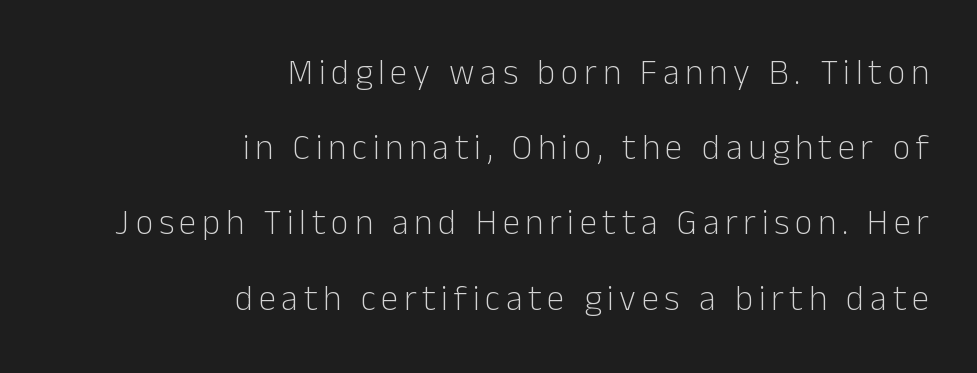
{"serif": "no", "italic": "no", "bold": "no", "weight": "light", "width": "normal", "stroke_contrast": "low", "x_height": "medium", "monospaced": "no", "underline": "no", "align": "right", "line_spacing": "loose", "line_spacing_ratio": 2.15, "glyph_px": 35}
